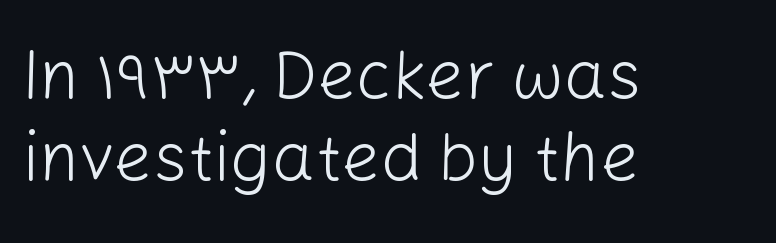
The image shows 68 px light sans-serif type, upright; set left-aligned, line spacing 1.21x, normal letter spacing, not underlined; low stroke contrast and a medium x-height.
